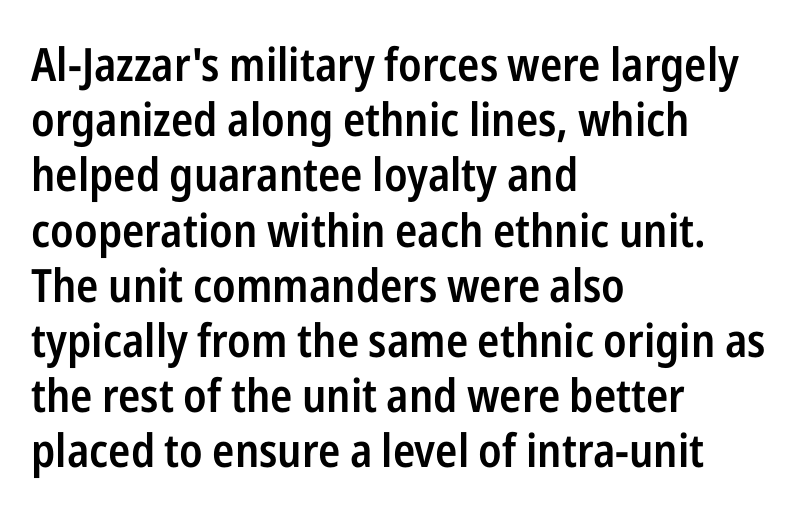
Q: Is the text bold? A: Semi-bold.
Q: Is the text italic (slanted)? A: No, it is upright.
Q: Is the typeface a serif or a sans-serif typeface? A: Sans-serif.
Q: Is the text underlined? A: No.
Q: How is the paragraph aligned? A: Left-aligned.
Q: Is the spacing between letters normal or unusually wide? A: Normal.
Q: Width (condensed, normal, or wide)? A: Condensed.
Q: Stroke contrast? A: Low.
Q: x-height? A: Medium.
Q: Monospaced? A: No.
